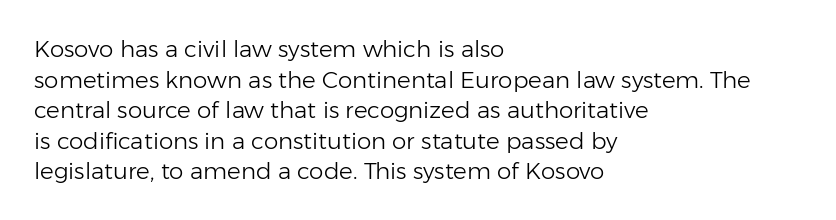
Vertical spacing — default. The text block is weighted toward the left margin, trailing off unevenly rightward. The baseline area is clear. These lines keep a tight, regular rhythm from letter to letter. No extra ink here — the face is not bold.
